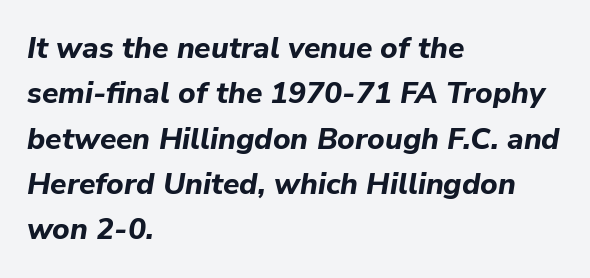
{"italic": "yes", "lean": "right", "slant_degrees": 9, "bold": "yes", "weight": "bold", "width": "normal", "stroke_contrast": "low", "x_height": "medium", "monospaced": "no", "underline": "no", "align": "left", "line_spacing": "normal", "line_spacing_ratio": 1.51, "letter_spacing": "normal", "letter_spacing_em": 0.0, "glyph_px": 30}
